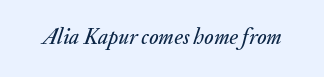
{"italic": "yes", "lean": "right", "slant_degrees": 20, "underline": "no", "letter_spacing": "normal", "letter_spacing_em": 0.0, "glyph_px": 22}
